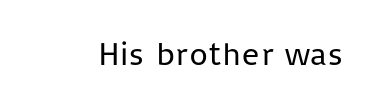
Q: Is the text bold? A: No.
Q: Is the text italic (slanted)? A: No, it is upright.
Q: Is the typeface a serif or a sans-serif typeface? A: Sans-serif.
Q: Is the text underlined? A: No.
Q: Is the spacing between letters normal or unusually wide? A: Normal.
Q: Width (condensed, normal, or wide)? A: Normal.
Q: Stroke contrast? A: Low.
Q: x-height? A: Medium.
Q: Monospaced? A: No.
